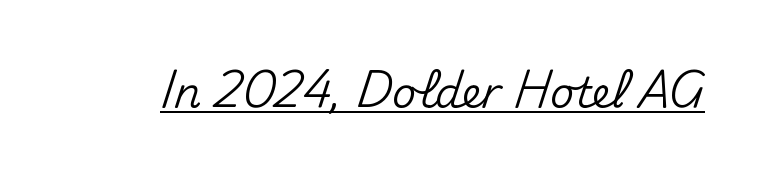
These characters rest on top of a visible drawn line. Nothing unusual about the tracking: characters are spaced as the font intends. Spacing verdict: proportional, widths tailored to each character. Nothing sits at the stroke ends, so this counts as sans-serif.
